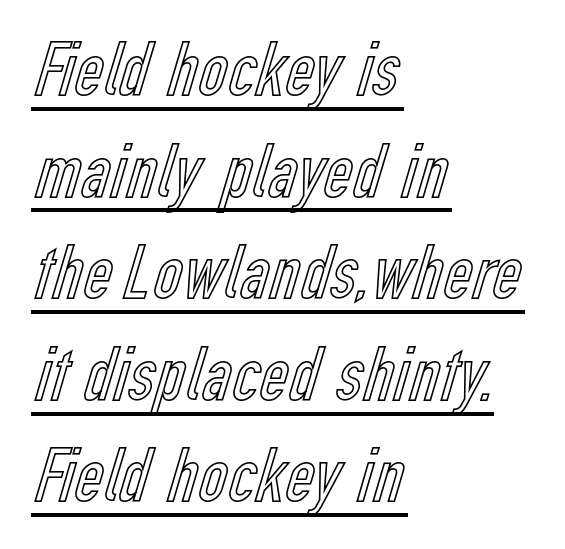
Q: Is the text italic (slanted)? A: Yes.
Q: Is the text underlined? A: Yes.
Q: How is the paragraph aligned? A: Left-aligned.
Q: Is the spacing between letters normal or unusually wide? A: Normal.
Q: Is the spacing between lines tight, normal or loose? A: Normal.
Q: Width (condensed, normal, or wide)? A: Condensed.
Q: x-height? A: Medium.
Q: Monospaced? A: No.
